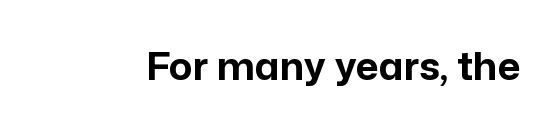
{"serif": "no", "italic": "no", "bold": "yes", "weight": "bold", "width": "normal", "stroke_contrast": "low", "x_height": "medium", "monospaced": "no", "underline": "no", "letter_spacing": "normal", "letter_spacing_em": 0.0, "glyph_px": 39}
